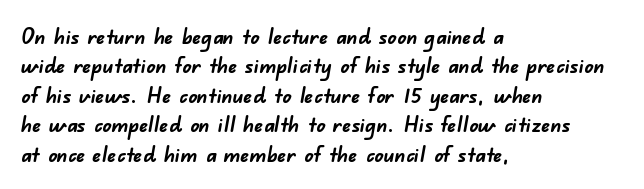
{"bold": "yes", "underline": "no", "align": "left", "line_spacing": "normal", "line_spacing_ratio": 1.34, "letter_spacing": "normal", "letter_spacing_em": 0.0, "glyph_px": 22}
